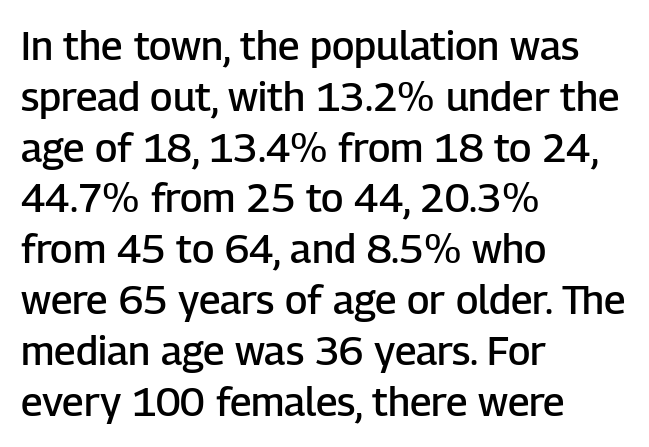
You could not count columns in this text — the font is proportionally spaced. The axis of the letterforms is exactly vertical. The rendering shows plain stroke endings on the letterforms — a sans-serif design. Compared with a centered layout, this one pins lines to the left instead.
